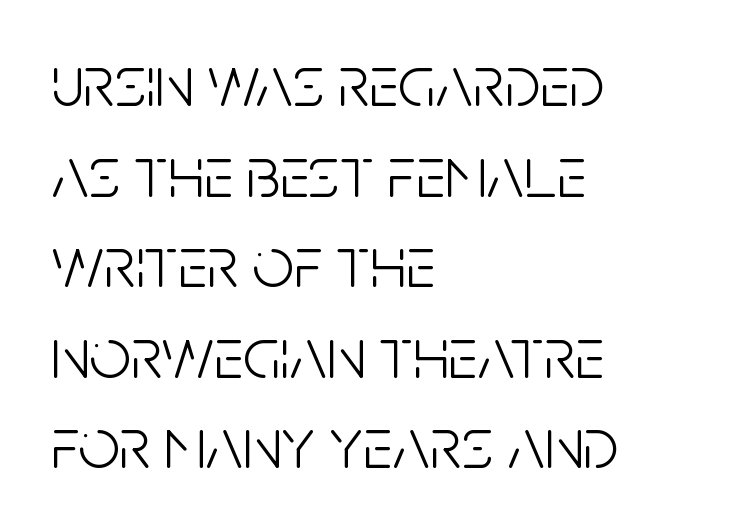
The image shows 73 px light, condensed sans-serif type, upright; set left-aligned, line spacing 1.24x, normal letter spacing, not underlined; low stroke contrast and a large x-height.
